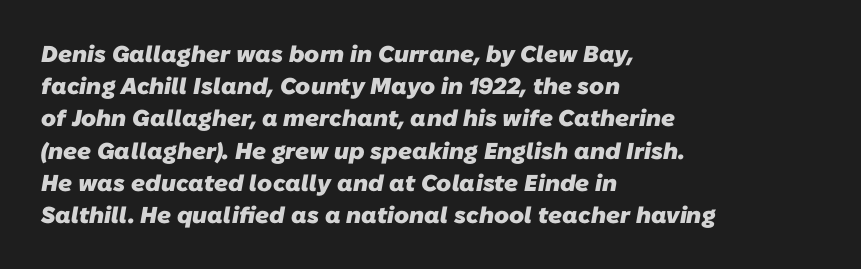
Q: Is the text bold? A: Yes.
Q: Is the text underlined? A: No.
Q: How is the paragraph aligned? A: Left-aligned.
Q: Is the spacing between letters normal or unusually wide? A: Normal.
Q: Is the spacing between lines tight, normal or loose? A: Normal.
